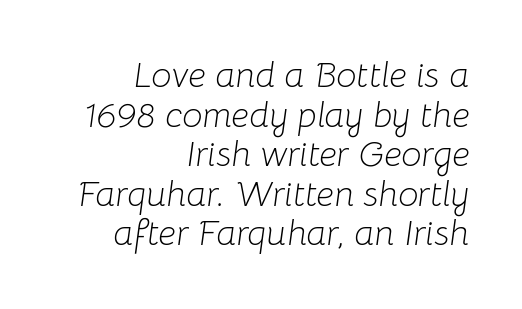
Q: Is the text bold? A: No.
Q: Is the text italic (slanted)? A: Yes, it leans right by about 8 degrees.
Q: Is the text underlined? A: No.
Q: How is the paragraph aligned? A: Right-aligned.
Q: Is the spacing between letters normal or unusually wide? A: Normal.
Q: Is the spacing between lines tight, normal or loose? A: Tight.
Q: Width (condensed, normal, or wide)? A: Normal.
Q: Stroke contrast? A: Low.
Q: x-height? A: Medium.
Q: Monospaced? A: No.
